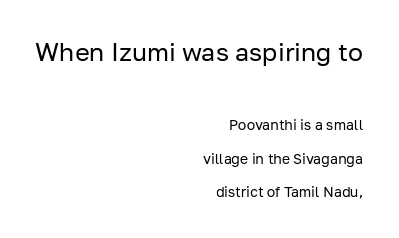
Q: Is the text bold? A: No.
Q: Is the text italic (slanted)? A: No, it is upright.
Q: Is the text underlined? A: No.
Q: How is the paragraph aligned? A: Right-aligned.
Q: Is the spacing between letters normal or unusually wide? A: Normal.
Q: Is the spacing between lines tight, normal or loose? A: Loose.
Q: Which block of text is set in a larger size, the first (top) or the second (bottom)? A: The first (top) one.
